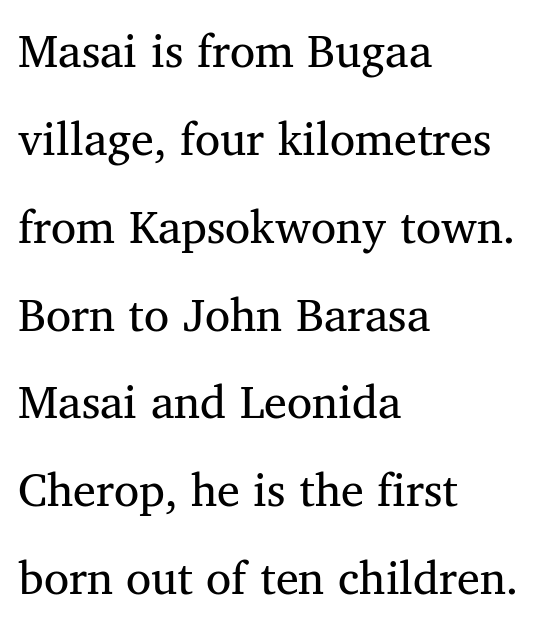
{"serif": "yes", "width": "normal", "stroke_contrast": "medium", "x_height": "medium", "monospaced": "no", "underline": "no", "align": "left", "line_spacing": "loose", "line_spacing_ratio": 1.91, "letter_spacing": "normal", "letter_spacing_em": 0.0, "glyph_px": 46}
